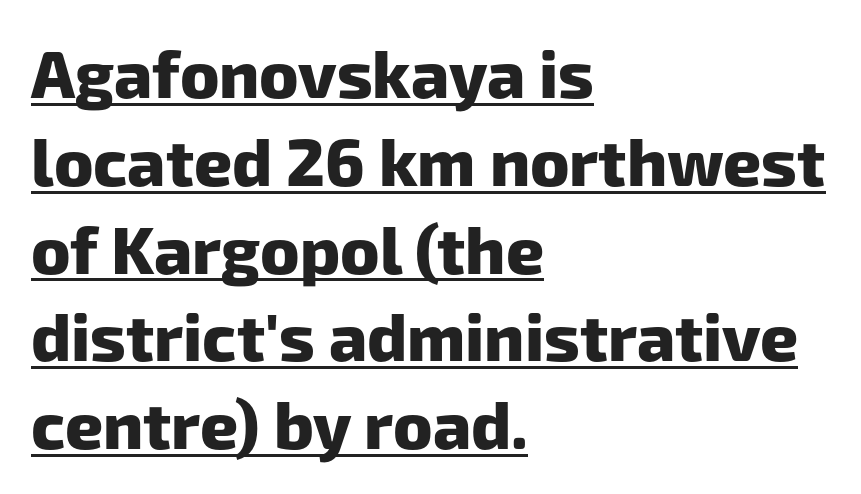
The image shows 66 px heavy sans-serif type; set left-aligned, normal line spacing (1.33x), normal letter spacing, underlined; low stroke contrast and a medium x-height.
